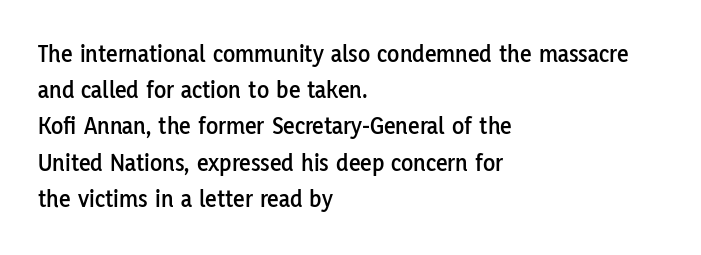
This sample keeps an unexceptional amount of space between lines. Characters follow at the spacing the type designer built in. Leftover space on each line is placed entirely after the last word. Nobody drew a line under any word here. The font's upright variant was chosen for this text.
